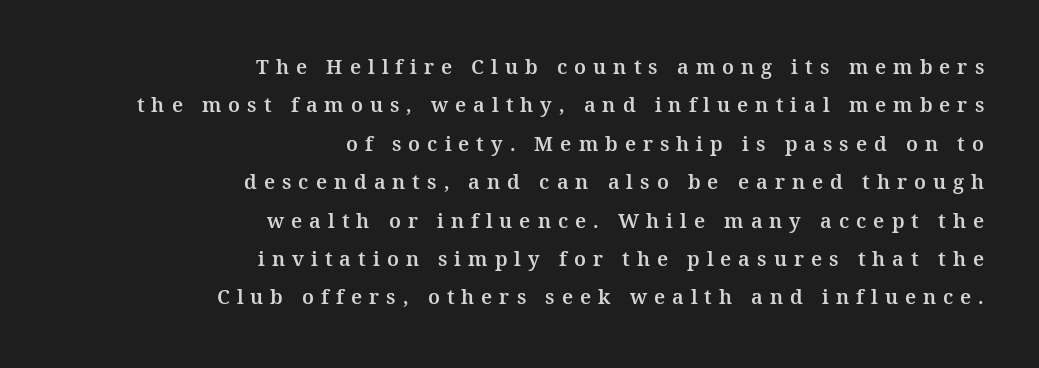
The image shows 20 px text type, upright; set right-aligned, loose line spacing (1.92x), unusually wide letter spacing (+0.35 em), not underlined.
